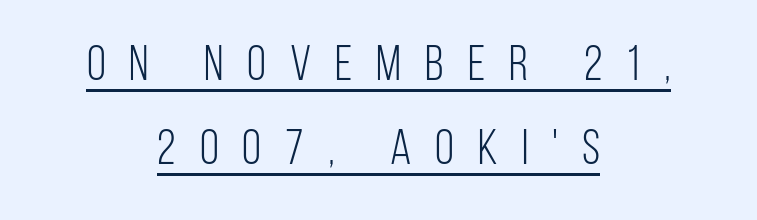
{"serif": "no", "italic": "no", "bold": "no", "weight": "light", "width": "condensed", "stroke_contrast": "low", "x_height": "large", "monospaced": "no", "underline": "yes", "align": "center", "line_spacing_ratio": 1.71, "letter_spacing": "wide", "letter_spacing_em": 0.49, "glyph_px": 49}
